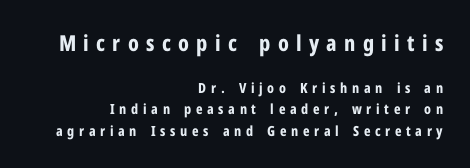
Q: Is the text bold? A: Yes.
Q: Is the text italic (slanted)? A: No, it is upright.
Q: Is the text underlined? A: No.
Q: How is the paragraph aligned? A: Right-aligned.
Q: Is the spacing between letters normal or unusually wide? A: Unusually wide.
Q: Is the spacing between lines tight, normal or loose? A: Normal.
Q: Which block of text is set in a larger size, the first (top) or the second (bottom)? A: The first (top) one.
